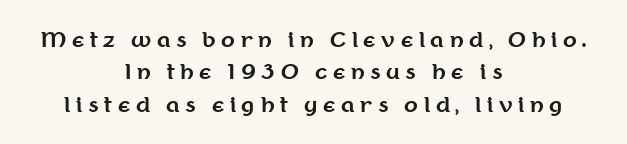
{"italic": "no", "bold": "yes", "underline": "no", "align": "center", "line_spacing": "normal", "line_spacing_ratio": 1.62, "letter_spacing": "wide", "letter_spacing_em": 0.28, "glyph_px": 20}
